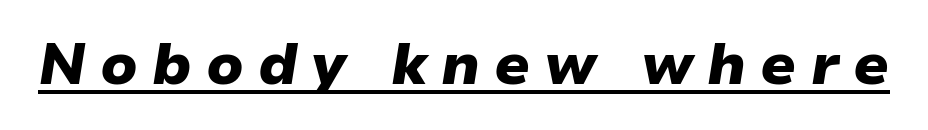
Q: Is the text bold? A: Yes.
Q: Is the text italic (slanted)? A: Yes, it leans right by about 9 degrees.
Q: Is the text underlined? A: Yes.
Q: Is the spacing between letters normal or unusually wide? A: Unusually wide.
Q: Width (condensed, normal, or wide)? A: Normal.
Q: Stroke contrast? A: Low.
Q: x-height? A: Medium.
Q: Monospaced? A: No.
